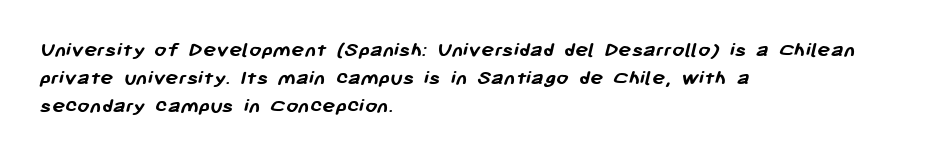
{"bold": "yes", "underline": "no", "align": "left", "line_spacing": "normal", "line_spacing_ratio": 1.27, "letter_spacing": "normal", "letter_spacing_em": 0.0, "glyph_px": 22}
